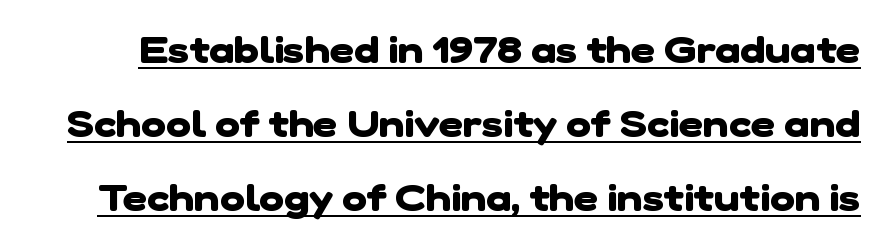
{"serif": "no", "bold": "yes", "weight": "heavy", "width": "normal", "stroke_contrast": "low", "x_height": "medium", "monospaced": "no", "underline": "yes", "line_spacing": "loose", "line_spacing_ratio": 1.95, "letter_spacing": "normal", "letter_spacing_em": 0.0, "glyph_px": 38}
